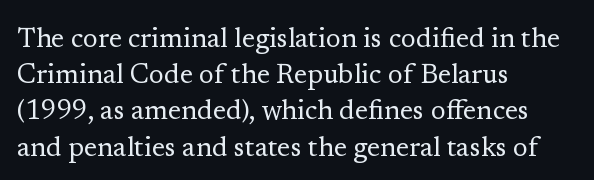
{"italic": "no", "bold": "no", "underline": "no", "align": "left", "line_spacing": "normal", "line_spacing_ratio": 1.34, "letter_spacing": "normal", "letter_spacing_em": 0.0, "glyph_px": 27}
